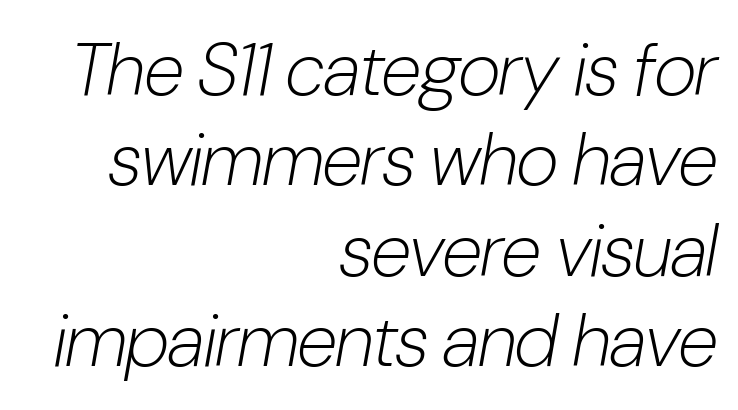
The type is set solid horizontally, with unmodified tracking. The passage shown is not underscored anywhere. You could not count columns in this text — the font is proportionally spaced. A flush-right, rag-left setting is used for this passage. Compared with a typical body face, this is equally light or lighter still.
